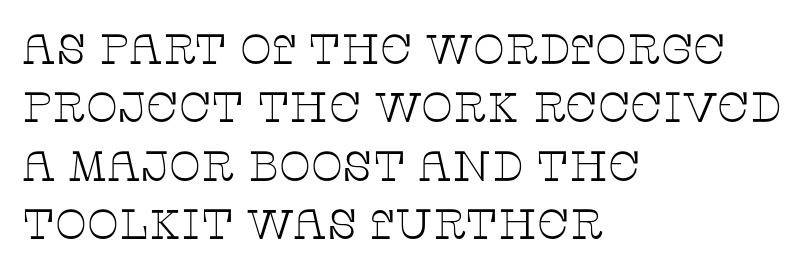
The type family on display is of the serif kind. The setting favours the left margin, as ordinary paragraphs usually do. Beneath every word, the page is bare. There is no visible air inserted between adjacent glyphs. The rows are spaced the way most documents space them. Compared with a typical body face, this is equally light or lighter still.
